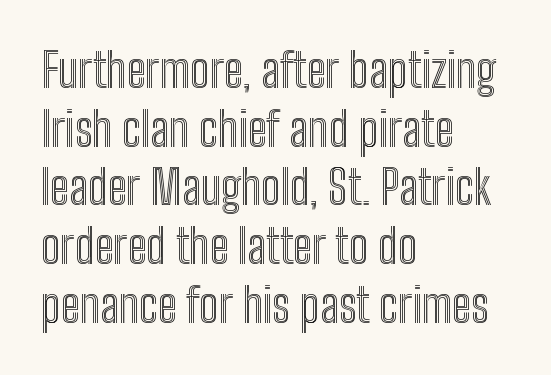
{"italic": "no", "width": "condensed", "x_height": "medium", "monospaced": "no", "underline": "no", "align": "left", "line_spacing": "normal", "line_spacing_ratio": 1.25, "letter_spacing": "normal", "letter_spacing_em": 0.0, "glyph_px": 47}
